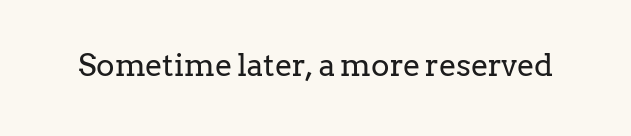
Q: Is the text bold? A: No.
Q: Is the text italic (slanted)? A: No, it is upright.
Q: Is the typeface a serif or a sans-serif typeface? A: Serif.
Q: Is the text underlined? A: No.
Q: Is the spacing between letters normal or unusually wide? A: Normal.
Q: Width (condensed, normal, or wide)? A: Normal.
Q: Stroke contrast? A: Low.
Q: x-height? A: Medium.
Q: Monospaced? A: No.
